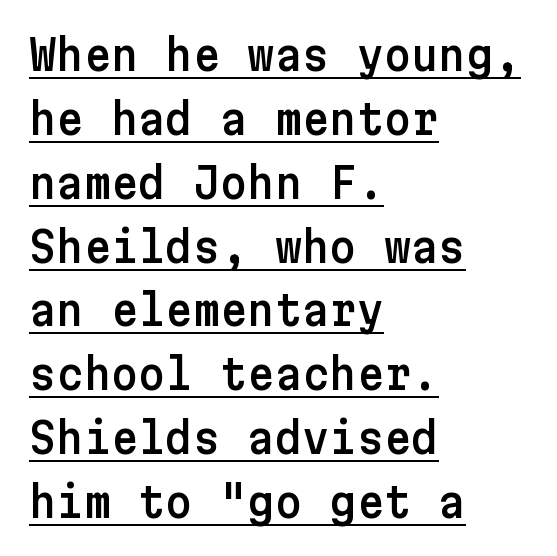
{"serif": "no", "italic": "no", "width": "normal", "stroke_contrast": "low", "x_height": "medium", "underline": "yes", "align": "left", "line_spacing": "normal", "line_spacing_ratio": 1.52, "letter_spacing": "normal", "letter_spacing_em": 0.0, "glyph_px": 42}
